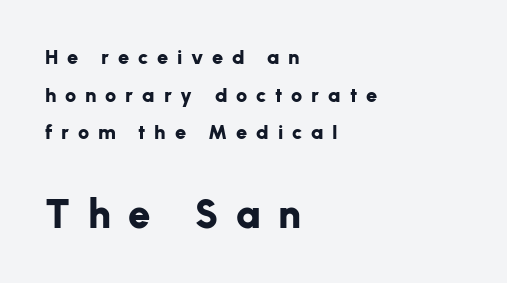
The font is running at its bold setting. Tall strokes in this sample are plumb rather than angled. Do the characters align in a grid? No, the font is proportional. Bigger letters appear in the bottom chunk; the top chunk is reduced. Letter spacing: wide. One-word summary of the alignment: left.
